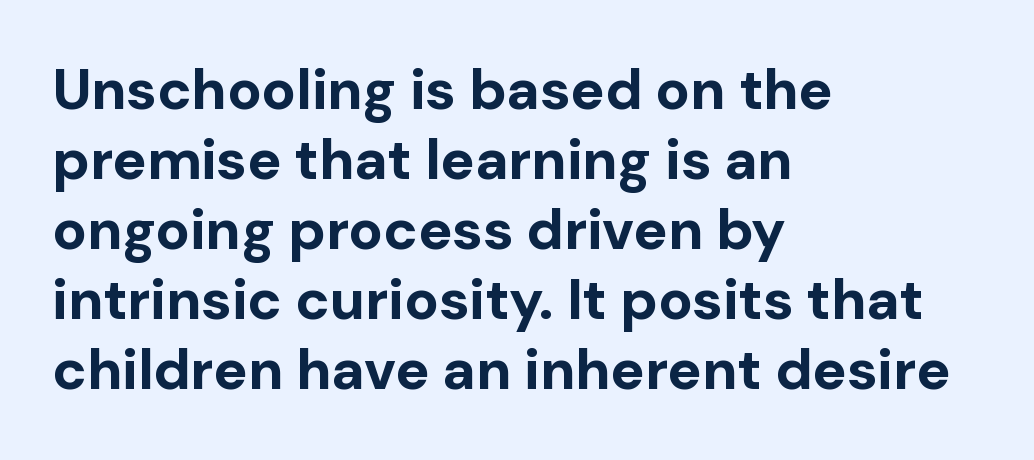
The image shows 57 px bold sans-serif type, upright; set left-aligned, line spacing 1.23x, normal letter spacing, not underlined; low stroke contrast and a medium x-height.
